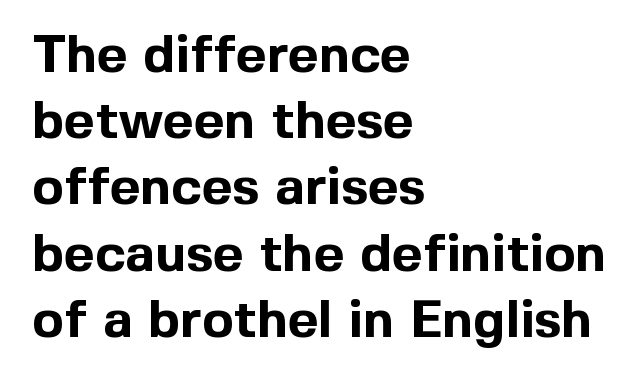
Q: Is the text bold? A: Yes.
Q: Is the text italic (slanted)? A: No, it is upright.
Q: Is the typeface a serif or a sans-serif typeface? A: Sans-serif.
Q: Is the text underlined? A: No.
Q: How is the paragraph aligned? A: Left-aligned.
Q: Is the spacing between letters normal or unusually wide? A: Normal.
Q: Is the spacing between lines tight, normal or loose? A: Normal.
Q: Width (condensed, normal, or wide)? A: Normal.
Q: x-height? A: Medium.
Q: Monospaced? A: No.
